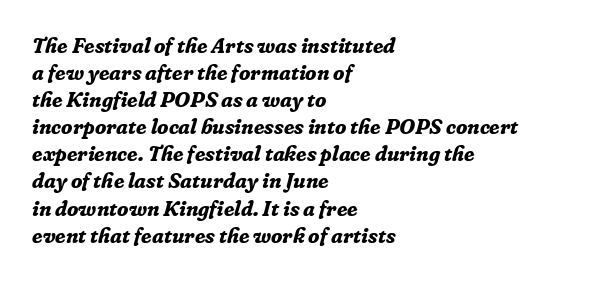
The image shows 21 px bold type, italic (leaning right); set left-aligned, normal line spacing (1.29x), normal letter spacing, not underlined.
